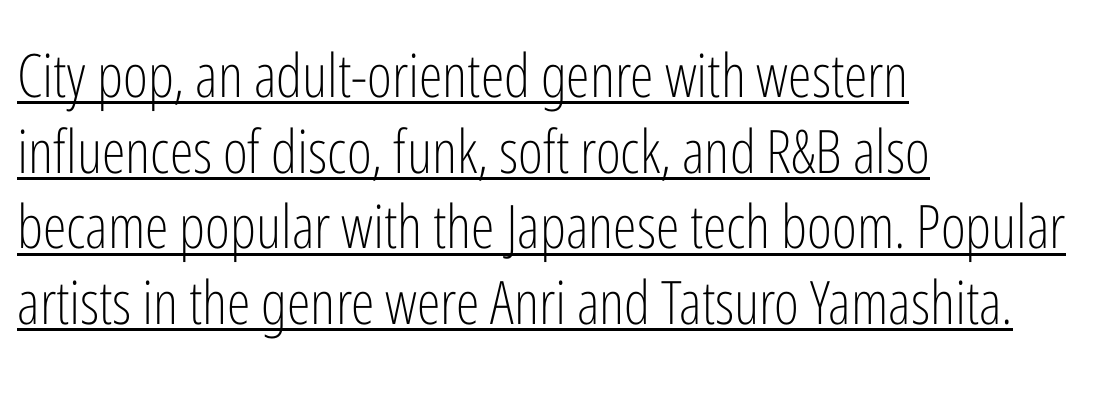
{"serif": "no", "italic": "no", "bold": "no", "weight": "light", "width": "condensed", "stroke_contrast": "low", "x_height": "medium", "monospaced": "no", "underline": "yes", "align": "left", "line_spacing": "normal", "line_spacing_ratio": 1.26, "letter_spacing": "normal", "letter_spacing_em": 0.0, "glyph_px": 60}
